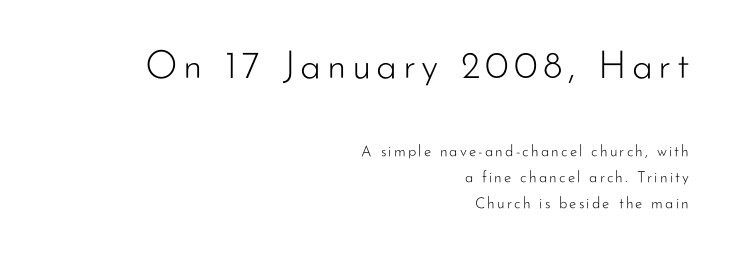
The image shows 38 px light sans-serif type, upright; set right-aligned, line spacing 1.71x, not underlined; the first (top) block is 2.53x larger; low stroke contrast and a small x-height.
